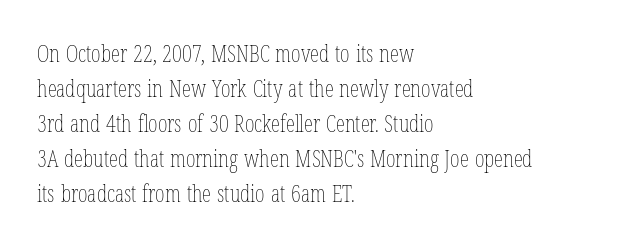
Weight: not bold — regular or lighter. The typesetter chose a ragged-right arrangement here. Each new line begins a customary step beneath the previous one. You could call the tracking neutral — neither tight nor loose. Only glyphs here, with clear space below each row. You can tell it's not italic because the verticals are truly vertical.
